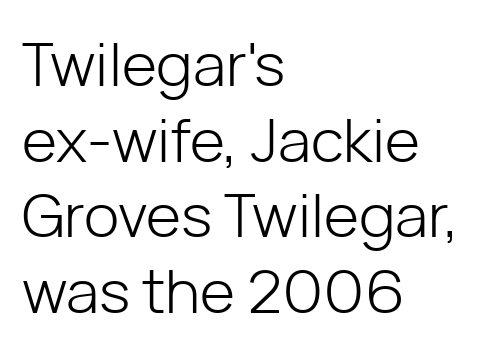
Q: Is the text bold? A: No.
Q: Is the text italic (slanted)? A: No, it is upright.
Q: Is the typeface a serif or a sans-serif typeface? A: Sans-serif.
Q: Is the text underlined? A: No.
Q: How is the paragraph aligned? A: Left-aligned.
Q: Is the spacing between letters normal or unusually wide? A: Normal.
Q: Is the spacing between lines tight, normal or loose? A: Normal.
Q: Width (condensed, normal, or wide)? A: Normal.
Q: Stroke contrast? A: Low.
Q: x-height? A: Medium.
Q: Monospaced? A: No.
